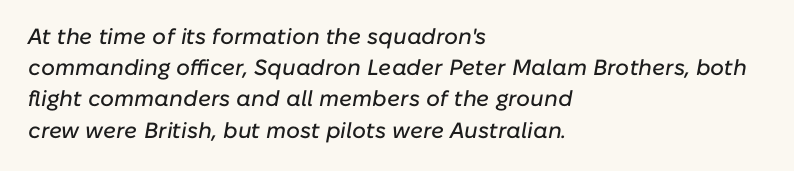
The image shows 22 px text type, italic (leaning right); set left-aligned, normal line spacing (1.42x), normal letter spacing, not underlined.
